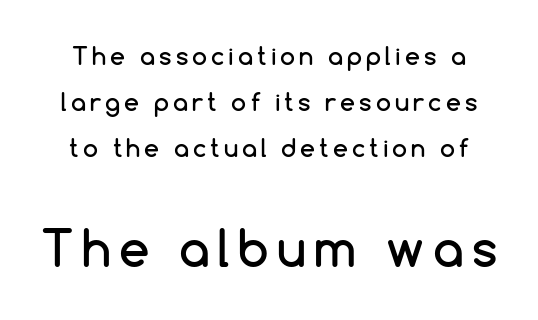
Summary of vertical rhythm: relaxed, with wide interline spacing. Anything drawn beneath the words? Only blank space. Character widths vary here, with narrow letters taking less room than wide ones. The glyphs in this specimen are sans serif.
